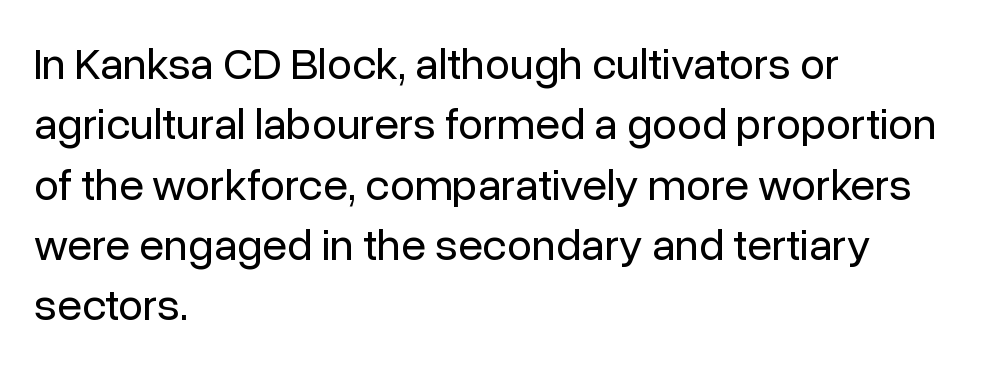
{"serif": "no", "italic": "no", "bold": "no", "weight": "regular", "width": "normal", "stroke_contrast": "low", "x_height": "medium", "monospaced": "no", "underline": "no", "align": "left", "line_spacing": "normal", "line_spacing_ratio": 1.34, "letter_spacing": "normal", "letter_spacing_em": 0.0, "glyph_px": 45}
